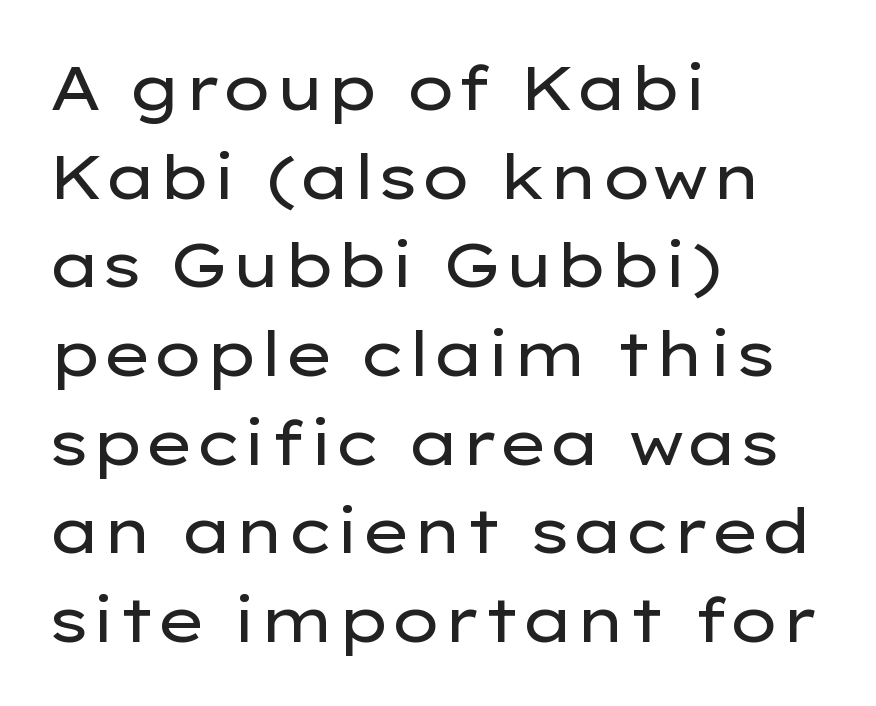
The image shows 62 px regular-weight, wide sans-serif type, upright; set left-aligned, normal line spacing (1.43x), normal letter spacing, not underlined; low stroke contrast and a medium x-height.
